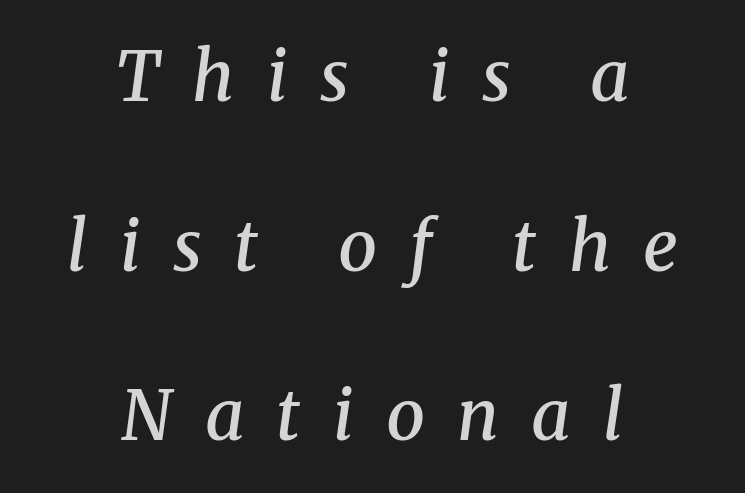
The leading is generous, giving the passage an open texture. Slant detected: the letters are inclined. Examine the stroke ends and you'll spot serifs. The letters advance in unequal steps, a hallmark of proportional type. The text block is weighted toward neither margin, spreading evenly from the middle. Unmarked baselines from the first word to the last.
